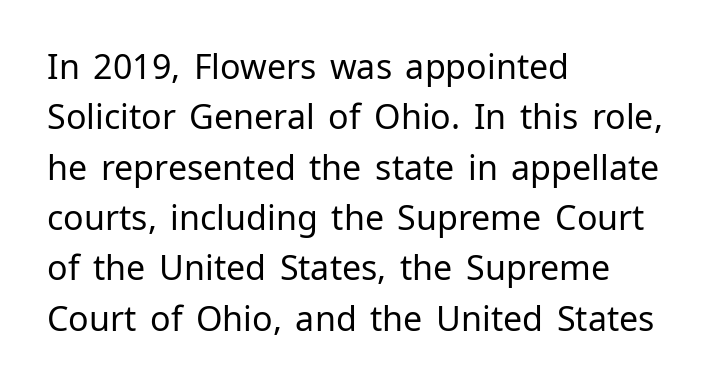
{"serif": "no", "italic": "no", "bold": "no", "weight": "regular", "width": "normal", "stroke_contrast": "low", "x_height": "medium", "monospaced": "no", "underline": "no", "align": "left", "line_spacing": "normal", "line_spacing_ratio": 1.48, "letter_spacing": "normal", "letter_spacing_em": 0.0, "glyph_px": 34}
